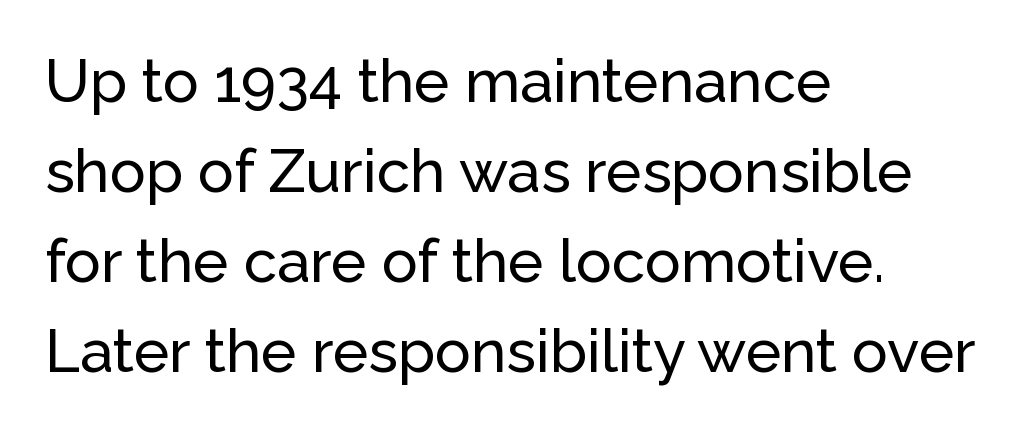
The image shows 60 px sans-serif type, upright; set left-aligned, normal line spacing (1.5x), normal letter spacing, not underlined; low stroke contrast and a medium x-height.
